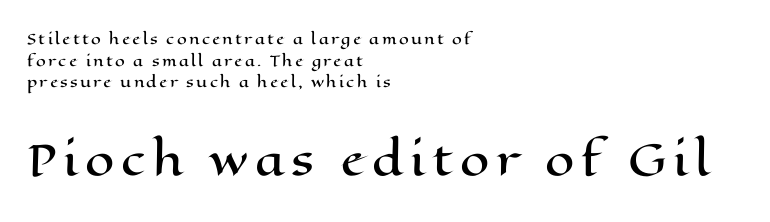
The image shows 42 px wide type, upright; set left-aligned, normal line spacing (1.54x), not underlined; the second (bottom) block is 3.0x larger; high stroke contrast and a medium x-height.
